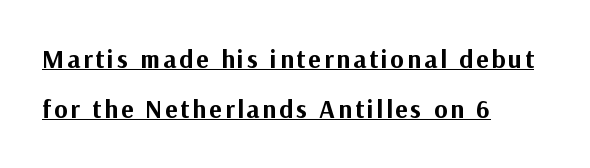
Q: Is the text bold? A: Yes.
Q: Is the text italic (slanted)? A: No, it is upright.
Q: Is the text underlined? A: Yes.
Q: How is the paragraph aligned? A: Left-aligned.
Q: Is the spacing between lines tight, normal or loose? A: Loose.
